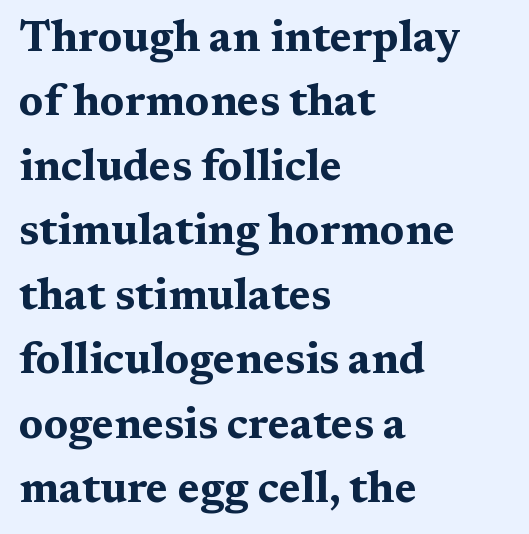
The image shows 43 px bold, wide serif type, upright; set left-aligned, normal line spacing (1.5x), normal letter spacing, not underlined; medium stroke contrast and a medium x-height.
